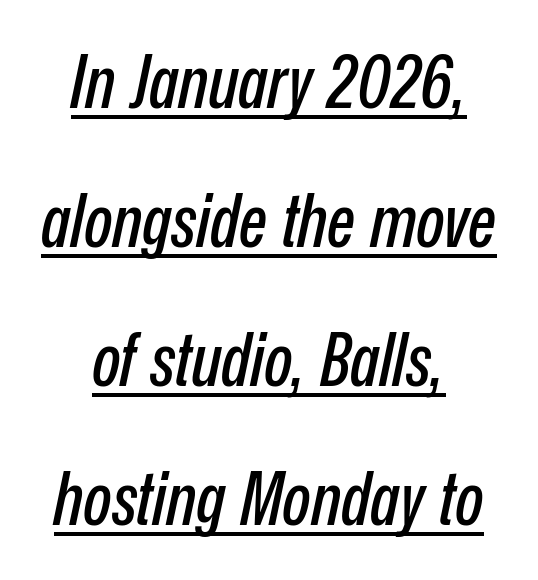
Q: Is the text italic (slanted)? A: Yes, it leans right by about 12 degrees.
Q: Is the text underlined? A: Yes.
Q: How is the paragraph aligned? A: Centered.
Q: Is the spacing between letters normal or unusually wide? A: Normal.
Q: Width (condensed, normal, or wide)? A: Condensed.
Q: Stroke contrast? A: Low.
Q: x-height? A: Medium.
Q: Monospaced? A: No.
